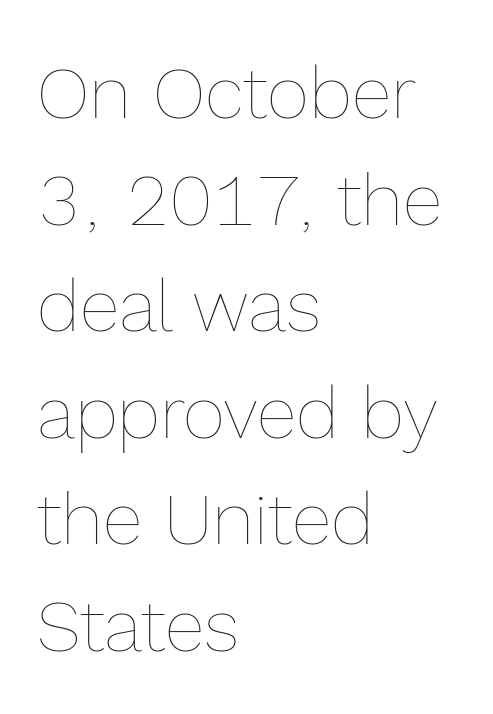
Q: Is the text bold? A: No.
Q: Is the text italic (slanted)? A: No, it is upright.
Q: Is the text underlined? A: No.
Q: How is the paragraph aligned? A: Left-aligned.
Q: Is the spacing between letters normal or unusually wide? A: Normal.
Q: Is the spacing between lines tight, normal or loose? A: Normal.
Q: Width (condensed, normal, or wide)? A: Normal.
Q: x-height? A: Medium.
Q: Monospaced? A: No.
